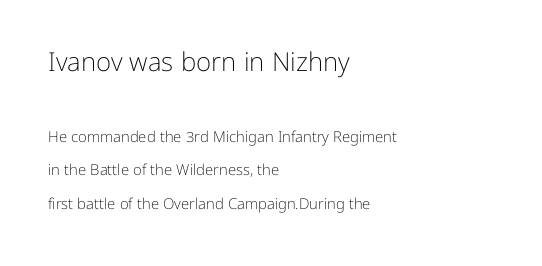
Posture: vertical. This rendering leaves character spacing at its baseline value. Heft: none added — not bold. The paragraph shown leans on its left margin.
